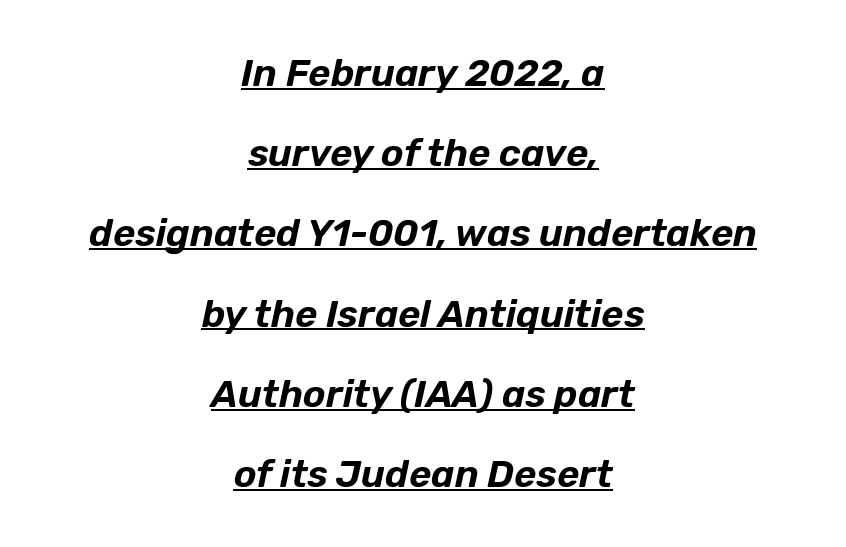
{"italic": "yes", "lean": "right", "slant_degrees": 12, "width": "normal", "stroke_contrast": "low", "x_height": "medium", "monospaced": "no", "underline": "yes", "align": "center", "line_spacing": "loose", "line_spacing_ratio": 2.11, "letter_spacing": "normal", "letter_spacing_em": 0.0, "glyph_px": 38}
